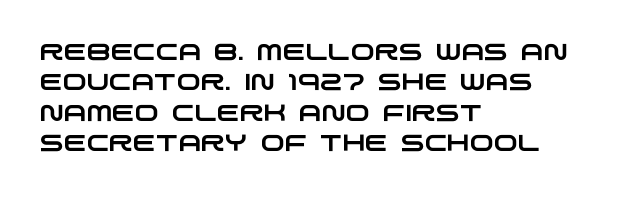
{"underline": "no", "align": "left", "line_spacing": "normal", "line_spacing_ratio": 1.32, "letter_spacing": "normal", "letter_spacing_em": 0.0, "glyph_px": 23}
